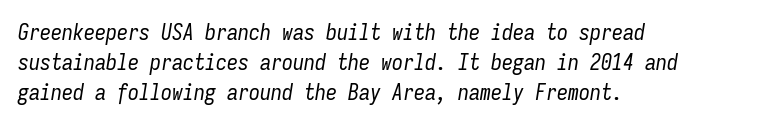
A light-to-regular cut is what we see here. One glance says typical: line gaps are just what's usual. The lettering tilts uniformly, giving the passage an italic look. Check under the words: just untouched page. The setting favours the left margin, as ordinary paragraphs usually do. How are the letters spaced? Ordinarily, with no added tracking.
